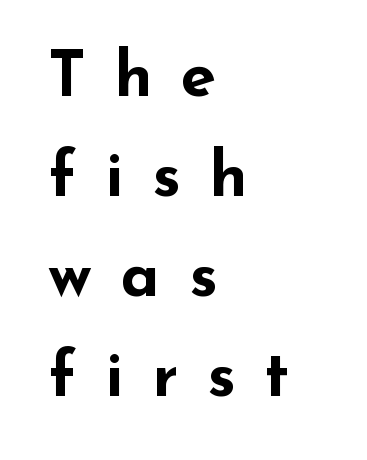
{"serif": "no", "italic": "no", "bold": "yes", "weight": "bold", "width": "wide", "stroke_contrast": "low", "x_height": "small", "monospaced": "no", "underline": "no", "align": "left", "line_spacing": "normal", "line_spacing_ratio": 1.56, "letter_spacing": "wide", "letter_spacing_em": 0.45, "glyph_px": 64}
